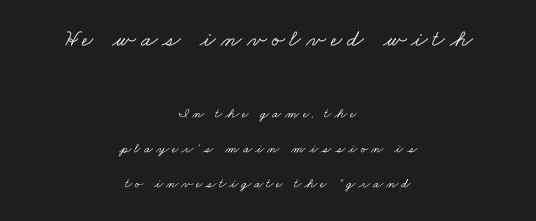
{"underline": "no", "align": "center", "line_spacing": "loose", "line_spacing_ratio": 2.47, "letter_spacing": "wide", "letter_spacing_em": 0.2, "larger_block": "first", "size_ratio": 1.71, "glyph_px": 24}
